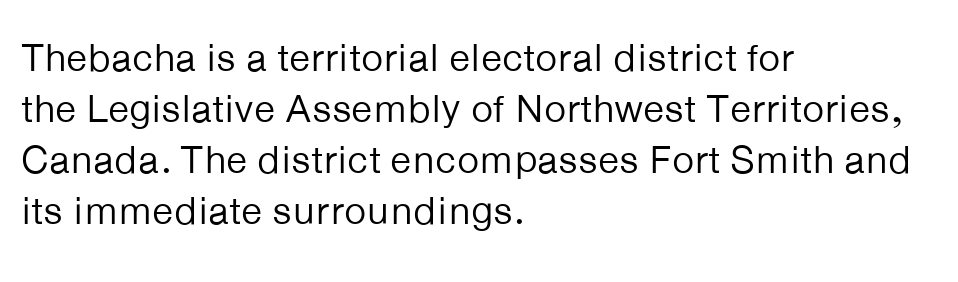
Is this a fixed-width face? No — the glyphs have proportional, varying widths. Letters rest on an invisible, unmarked baseline. The horizontal fit of the characters is conventional and even. Quick note: interline space is typical. Caption: face not bold, strokes unweighted. The rendering anchors every line to the left-hand side.
